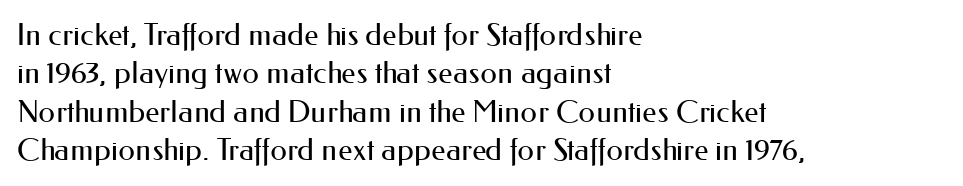
Q: Is the text bold? A: No.
Q: Is the text italic (slanted)? A: No, it is upright.
Q: Is the typeface a serif or a sans-serif typeface? A: Sans-serif.
Q: Is the text underlined? A: No.
Q: How is the paragraph aligned? A: Left-aligned.
Q: Is the spacing between letters normal or unusually wide? A: Normal.
Q: Is the spacing between lines tight, normal or loose? A: Normal.
Q: Width (condensed, normal, or wide)? A: Normal.
Q: Stroke contrast? A: Medium.
Q: x-height? A: Small.
Q: Monospaced? A: No.
